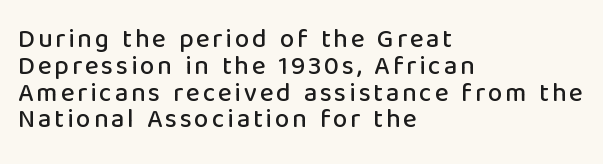
The image shows 26 px text type, upright; set left-aligned, tight line spacing (1.03x), not underlined.
